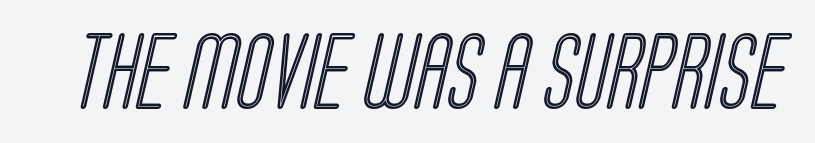
The rendering keeps characters at their native spacing. Varying glyph widths throughout — classic text-font behaviour. Check under the words: just untouched page.
